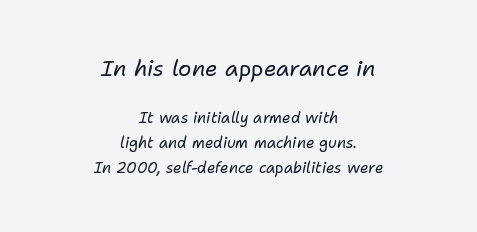
Q: Is the text bold? A: No.
Q: Is the text italic (slanted)? A: Yes, it leans right by about 11 degrees.
Q: Is the text underlined? A: No.
Q: How is the paragraph aligned? A: Centered.
Q: Is the spacing between letters normal or unusually wide? A: Normal.
Q: Is the spacing between lines tight, normal or loose? A: Normal.
Q: Which block of text is set in a larger size, the first (top) or the second (bottom)? A: The first (top) one.
